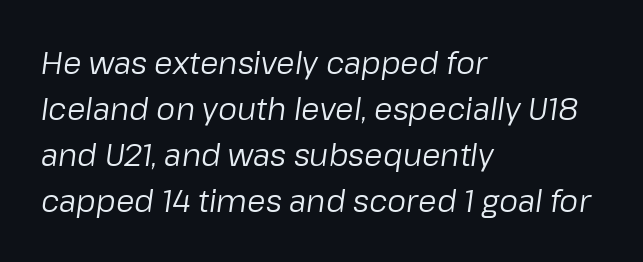
{"italic": "yes", "lean": "right", "slant_degrees": 8, "bold": "no", "weight": "regular", "width": "normal", "stroke_contrast": "low", "x_height": "medium", "monospaced": "no", "underline": "no", "align": "left", "line_spacing": "normal", "line_spacing_ratio": 1.53, "letter_spacing": "normal", "letter_spacing_em": 0.0, "glyph_px": 30}
